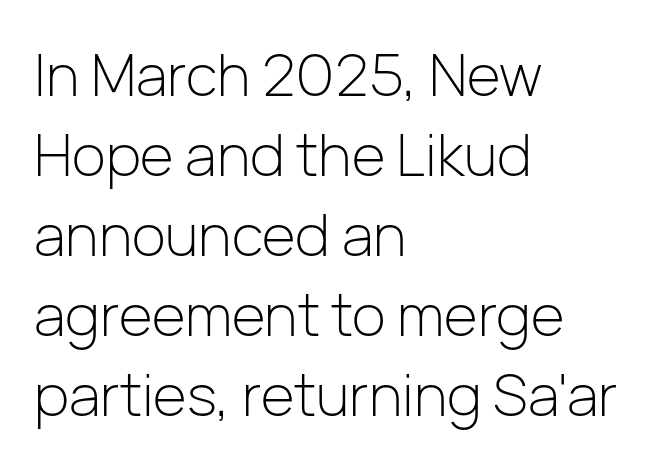
The image shows 58 px light sans-serif type, upright; set left-aligned, normal line spacing (1.38x), normal letter spacing, not underlined; low stroke contrast and a medium x-height.
